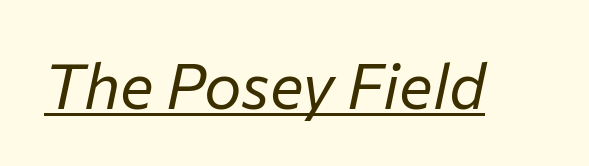
The image shows 63 px regular-weight type, italic (leaning right); set normal letter spacing, underlined; low stroke contrast and a medium x-height.
